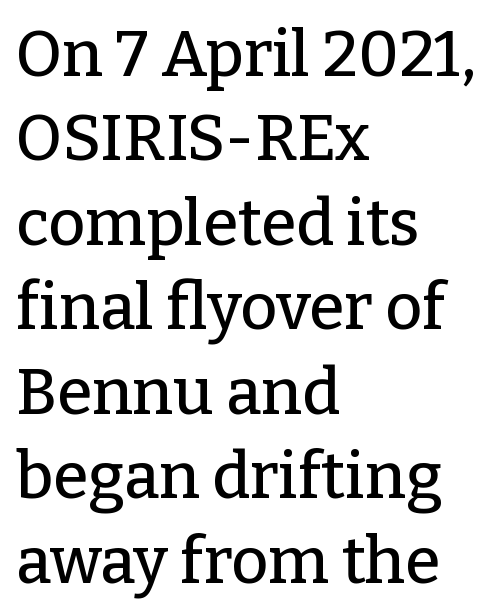
{"serif": "yes", "italic": "no", "width": "normal", "stroke_contrast": "low", "x_height": "medium", "monospaced": "no", "underline": "no", "align": "left", "line_spacing": "normal", "line_spacing_ratio": 1.32, "letter_spacing": "normal", "letter_spacing_em": 0.0, "glyph_px": 64}
